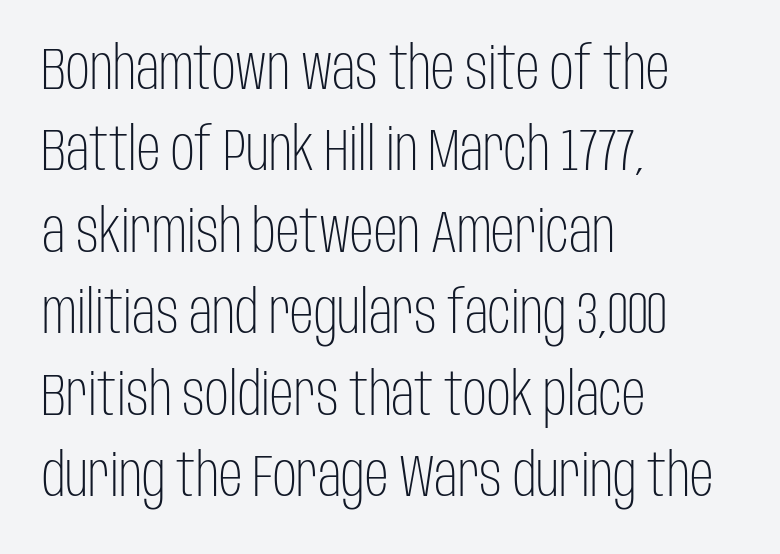
The image shows 59 px light, condensed sans-serif type, upright; set left-aligned, normal line spacing (1.38x), normal letter spacing, not underlined; low stroke contrast and a large x-height.
